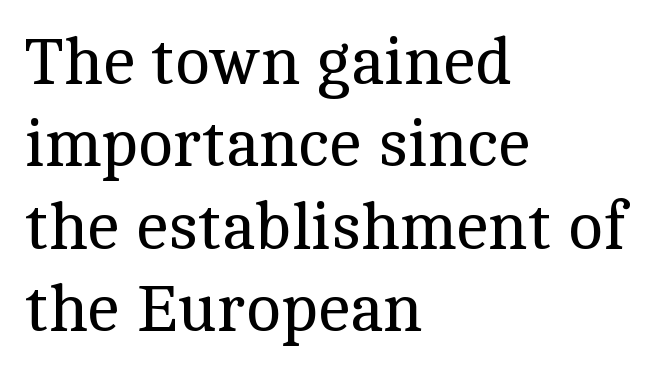
Q: Is the text bold? A: No.
Q: Is the text italic (slanted)? A: No, it is upright.
Q: Is the typeface a serif or a sans-serif typeface? A: Serif.
Q: Is the text underlined? A: No.
Q: How is the paragraph aligned? A: Left-aligned.
Q: Is the spacing between letters normal or unusually wide? A: Normal.
Q: Is the spacing between lines tight, normal or loose? A: Normal.
Q: Width (condensed, normal, or wide)? A: Normal.
Q: x-height? A: Medium.
Q: Monospaced? A: No.
